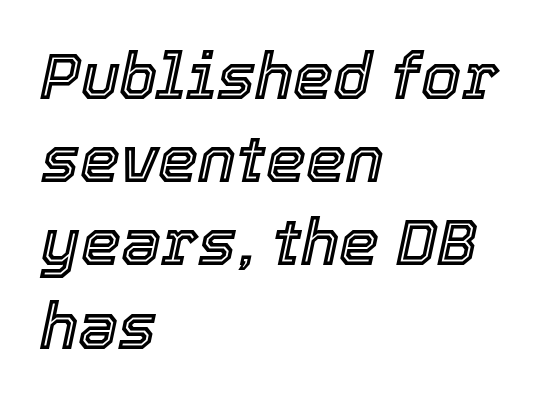
The image shows 64 px text type, italic (leaning right); set left-aligned, normal line spacing (1.3x), normal letter spacing, not underlined; a medium x-height.
